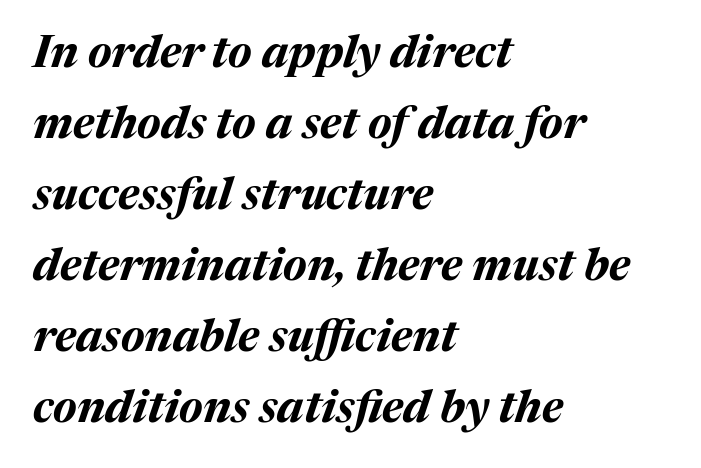
{"italic": "yes", "lean": "right", "slant_degrees": 17, "bold": "yes", "weight": "bold", "width": "normal", "stroke_contrast": "medium", "x_height": "medium", "monospaced": "no", "underline": "no", "align": "left", "line_spacing": "normal", "line_spacing_ratio": 1.58, "letter_spacing": "normal", "letter_spacing_em": 0.0, "glyph_px": 45}
